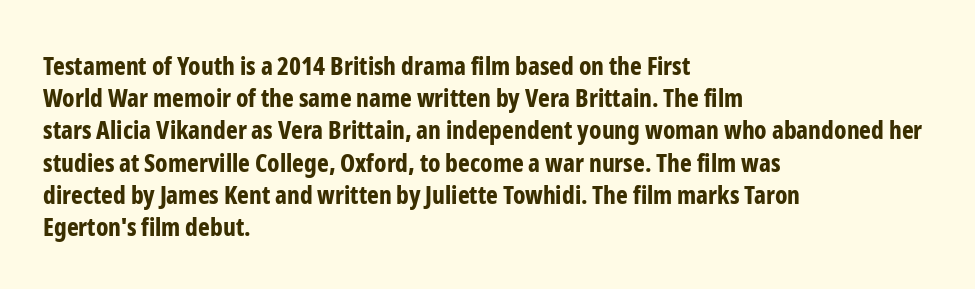
The image shows 25 px bold type, upright; set left-aligned, normal line spacing (1.29x), normal letter spacing, not underlined.
